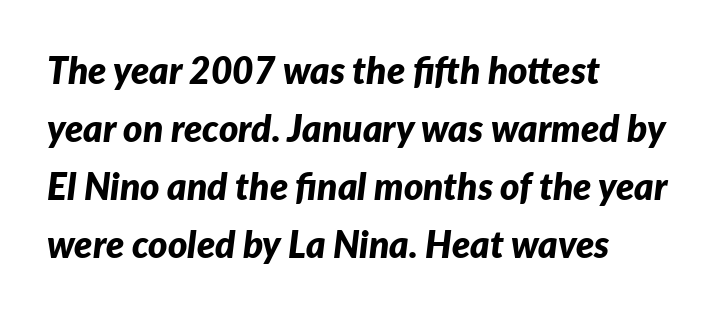
The passage shown leans; its letterforms are oblique. What stands out about the letter spacing? Nothing — it is the standard amount. Regular leading. If you drew a ruler down the left edge, every line would touch it. Underlining? Definitely not there. Proportional: the letters do not fall into vertical columns.
